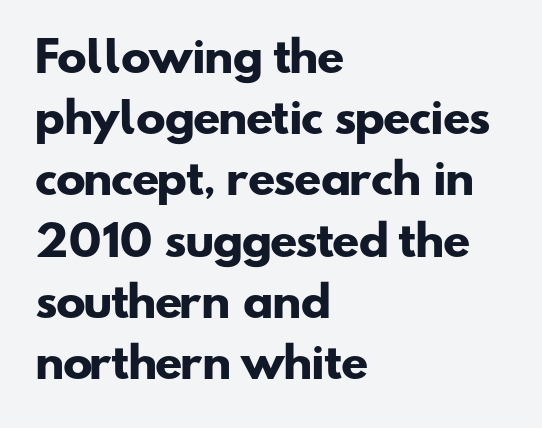
{"serif": "no", "bold": "yes", "weight": "heavy", "width": "wide", "stroke_contrast": "low", "x_height": "small", "monospaced": "no", "underline": "no", "align": "left", "line_spacing": "normal", "line_spacing_ratio": 1.53, "letter_spacing": "normal", "letter_spacing_em": 0.0, "glyph_px": 40}
